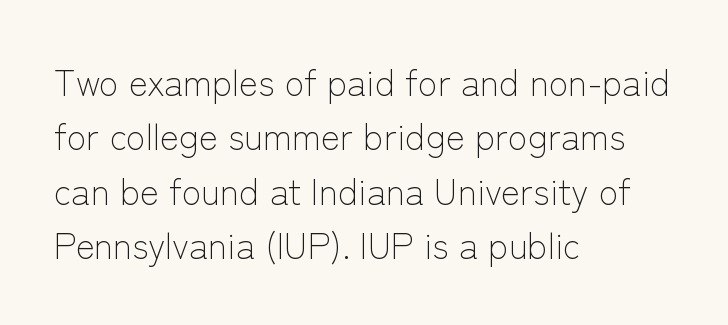
The image shows 36 px light sans-serif type, upright; set left-aligned, normal line spacing (1.51x), normal letter spacing, not underlined; low stroke contrast and a medium x-height.
